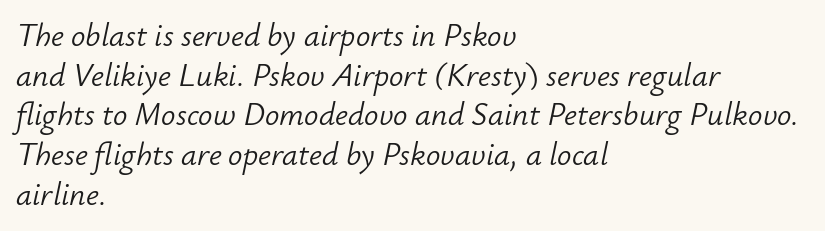
Note the varied advance widths — an 'i' is clearly narrower than an 'm'. The typography opts for an oblique posture over an upright one. Unmarked baselines from the first word to the last. Weight: not bold — regular or lighter. If you drew a ruler down the left edge, every line would touch it. You could call the tracking neutral — neither tight nor loose.
